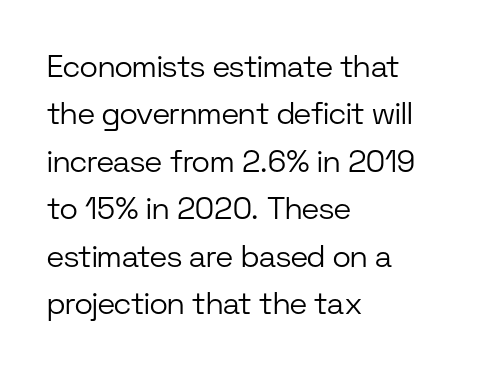
{"serif": "no", "italic": "no", "bold": "no", "weight": "light", "width": "normal", "stroke_contrast": "low", "x_height": "medium", "monospaced": "no", "underline": "no", "align": "left", "line_spacing": "normal", "line_spacing_ratio": 1.53, "letter_spacing": "normal", "letter_spacing_em": 0.0, "glyph_px": 31}
